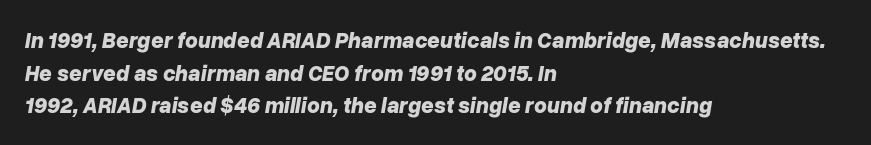
The image shows 22 px bold type, italic (leaning right); set left-aligned, normal line spacing (1.48x), normal letter spacing, not underlined.
